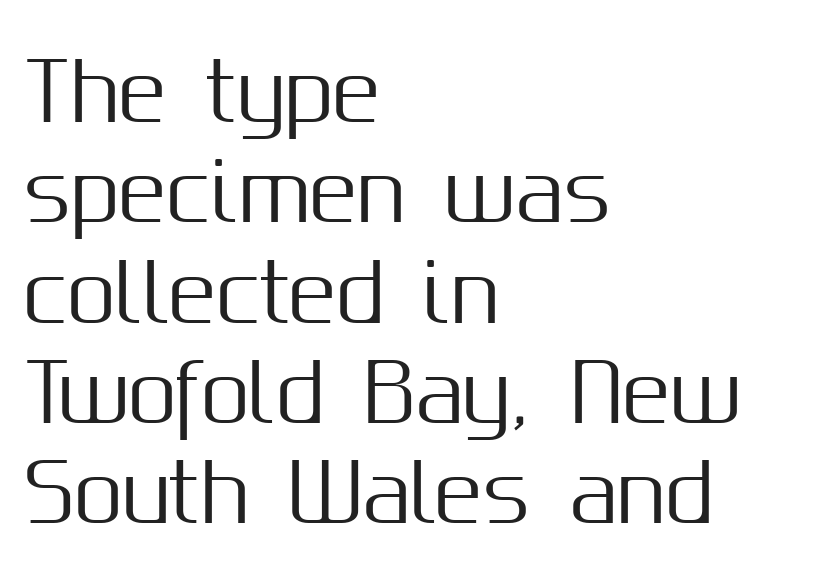
Q: Is the text italic (slanted)? A: No, it is upright.
Q: Is the typeface a serif or a sans-serif typeface? A: Sans-serif.
Q: Is the text underlined? A: No.
Q: How is the paragraph aligned? A: Left-aligned.
Q: Is the spacing between letters normal or unusually wide? A: Normal.
Q: Is the spacing between lines tight, normal or loose? A: Normal.
Q: Width (condensed, normal, or wide)? A: Normal.
Q: Stroke contrast? A: Medium.
Q: x-height? A: Medium.
Q: Monospaced? A: No.
